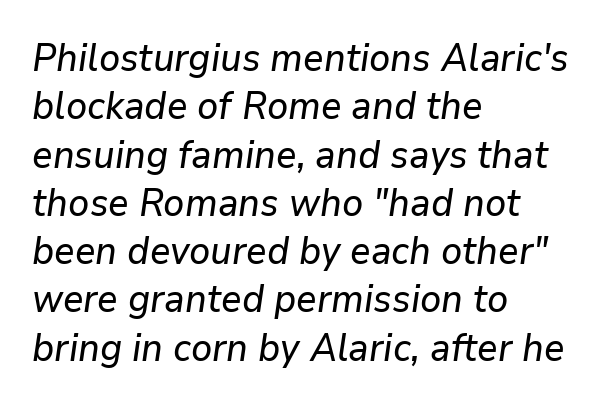
{"italic": "yes", "lean": "right", "slant_degrees": 9, "width": "normal", "stroke_contrast": "low", "x_height": "medium", "monospaced": "no", "underline": "no", "align": "left", "line_spacing": "normal", "line_spacing_ratio": 1.27, "letter_spacing": "normal", "letter_spacing_em": 0.0, "glyph_px": 38}
